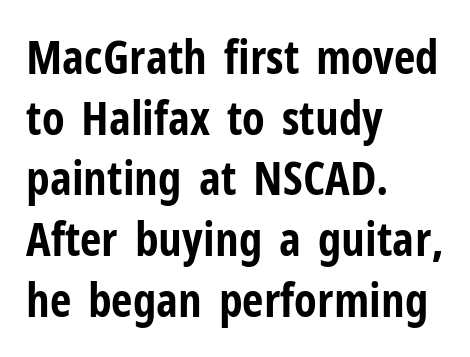
The image shows 47 px bold, condensed sans-serif type, upright; set left-aligned, normal line spacing (1.29x), normal letter spacing, not underlined; low stroke contrast and a medium x-height.
